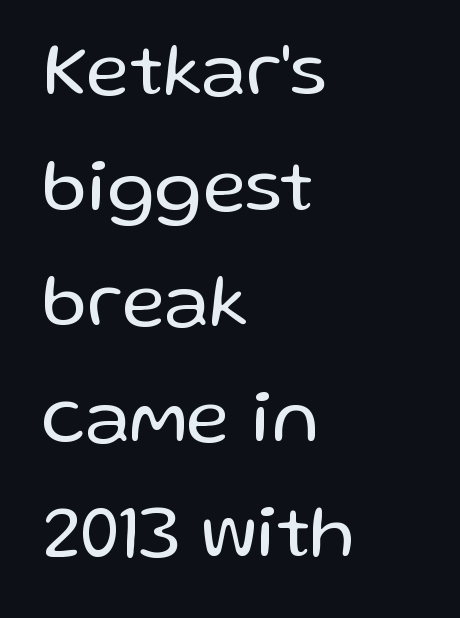
Q: Is the text bold? A: No.
Q: Is the text italic (slanted)? A: No, it is upright.
Q: Is the typeface a serif or a sans-serif typeface? A: Sans-serif.
Q: Is the text underlined? A: No.
Q: How is the paragraph aligned? A: Left-aligned.
Q: Is the spacing between letters normal or unusually wide? A: Normal.
Q: Is the spacing between lines tight, normal or loose? A: Normal.
Q: Width (condensed, normal, or wide)? A: Normal.
Q: Stroke contrast? A: Low.
Q: x-height? A: Medium.
Q: Monospaced? A: No.
